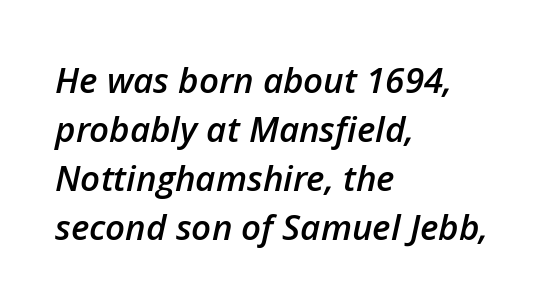
{"italic": "yes", "lean": "right", "slant_degrees": 12, "bold": "semi", "weight": "semibold", "width": "normal", "stroke_contrast": "low", "x_height": "medium", "monospaced": "no", "underline": "no", "align": "left", "line_spacing": "normal", "line_spacing_ratio": 1.4, "letter_spacing": "normal", "letter_spacing_em": 0.0, "glyph_px": 35}
